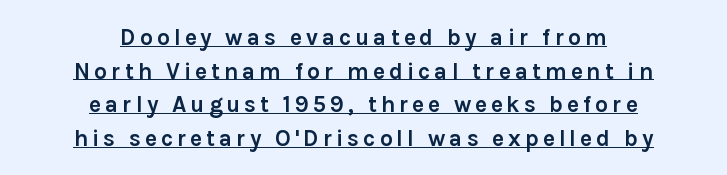
The image shows 23 px bold type, upright; set centered, normal line spacing (1.46x), underlined.
